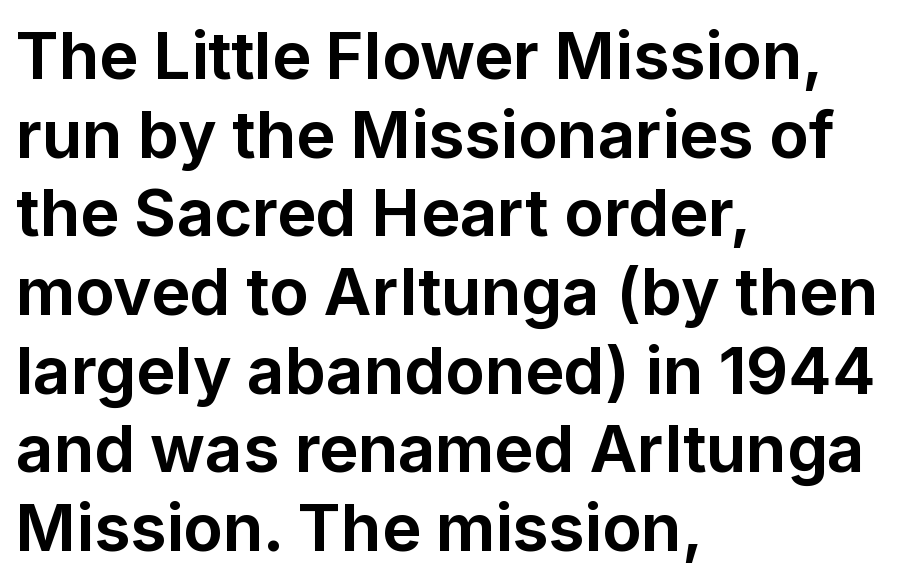
The image shows 65 px bold sans-serif type, upright; set left-aligned, line spacing 1.21x, normal letter spacing, not underlined; low stroke contrast and a medium x-height.
